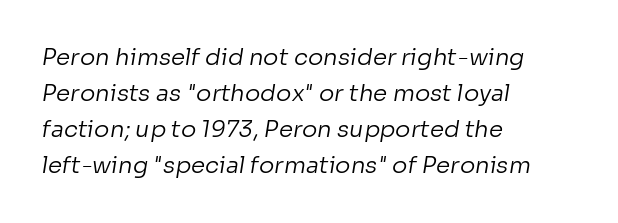
Q: Is the text bold? A: No.
Q: Is the text underlined? A: No.
Q: How is the paragraph aligned? A: Left-aligned.
Q: Is the spacing between letters normal or unusually wide? A: Normal.
Q: Is the spacing between lines tight, normal or loose? A: Normal.
